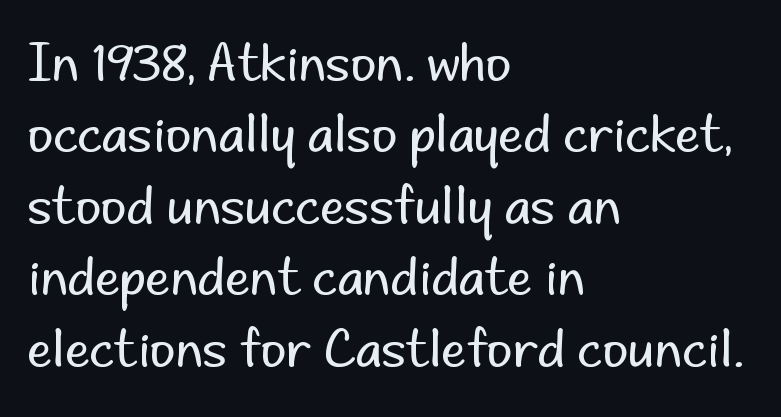
The image shows 50 px regular-weight sans-serif type, upright; set left-aligned, normal line spacing (1.43x), normal letter spacing, not underlined; low stroke contrast and a small x-height.
